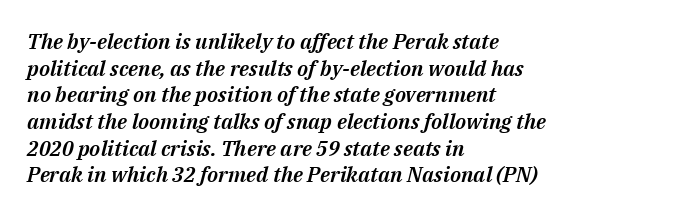
Summary of vertical rhythm: regular, with standard interline spacing. Glyph-to-glyph distance matches everyday printed text. Any mark beneath the type? The region is blank. The face used here has a pronounced slope to its letters. Notice how the passage keeps a crisp vertical edge on the left only.
